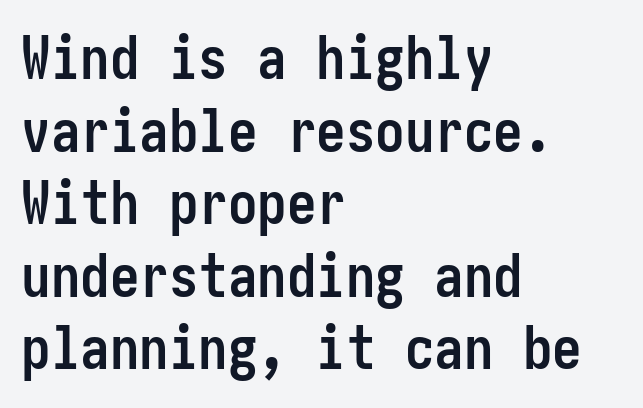
The image shows 59 px semibold, condensed sans-serif type, upright; set left-aligned, line spacing 1.23x, normal letter spacing, not underlined; low stroke contrast and a medium x-height.
